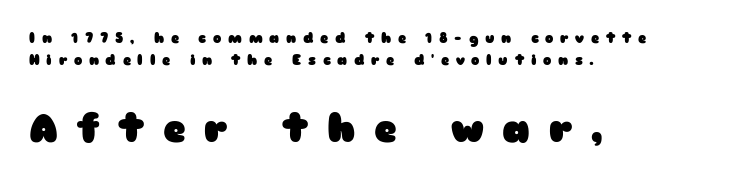
The image shows 39 px heavy, wide sans-serif type, upright; set left-aligned, normal line spacing (1.55x), unusually wide letter spacing (+0.48 em), not underlined; the second (bottom) block is 2.79x larger; low stroke contrast and a medium x-height.
